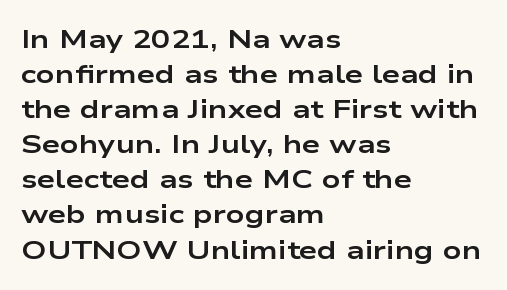
Spacing between characters is what you'd get straight out of the box. If you drew a line through each stem, it would be perfectly vertical. Which margin do the lines hug? The left one — the right edge is uneven. Leading: standard. Is the type bold? Yes — the strokes are clearly thick and heavy.
